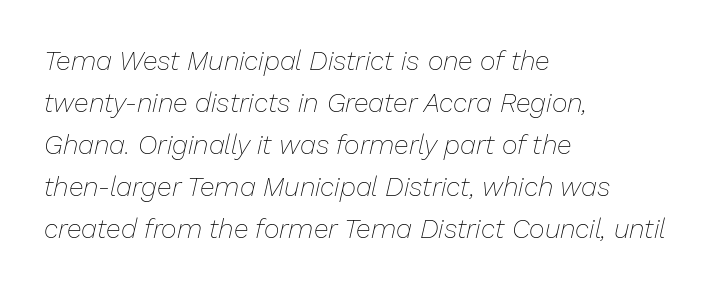
Standard letterfit; no display-style spreading of the glyphs. The gap between lines stays unmarked. Each new line begins a customary step beneath the previous one. A light-to-regular cut is what we see here.
